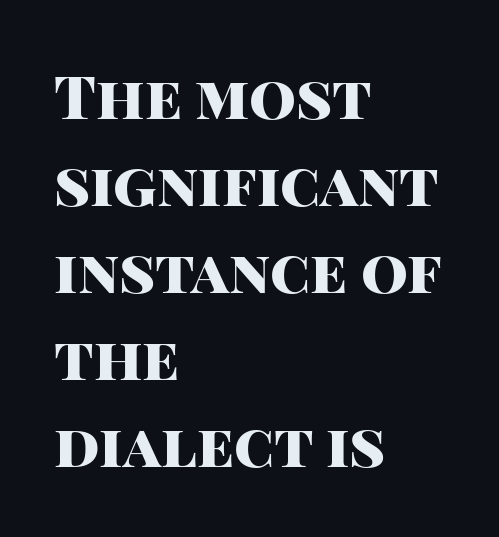
{"serif": "no", "italic": "no", "bold": "yes", "weight": "heavy", "width": "normal", "stroke_contrast": "high", "x_height": "large", "monospaced": "no", "underline": "no", "align": "left", "line_spacing": "normal", "line_spacing_ratio": 1.45, "letter_spacing": "normal", "letter_spacing_em": 0.0, "glyph_px": 60}
